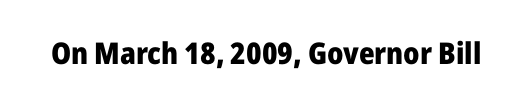
The image shows 30 px heavy sans-serif type, upright; set normal letter spacing, not underlined; low stroke contrast and a medium x-height.
